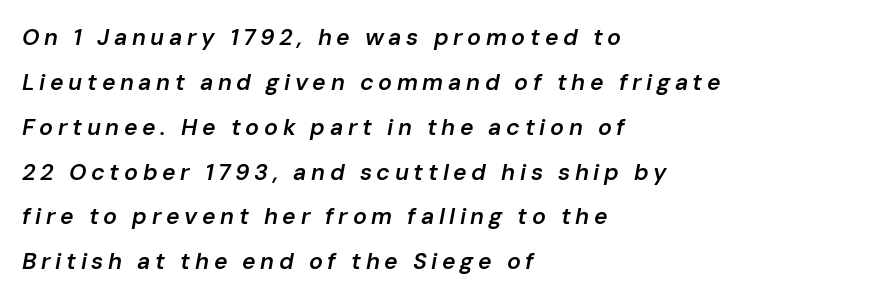
The image shows 23 px text type, italic (leaning right); set left-aligned, loose line spacing (1.95x), unusually wide letter spacing (+0.2 em), not underlined.
